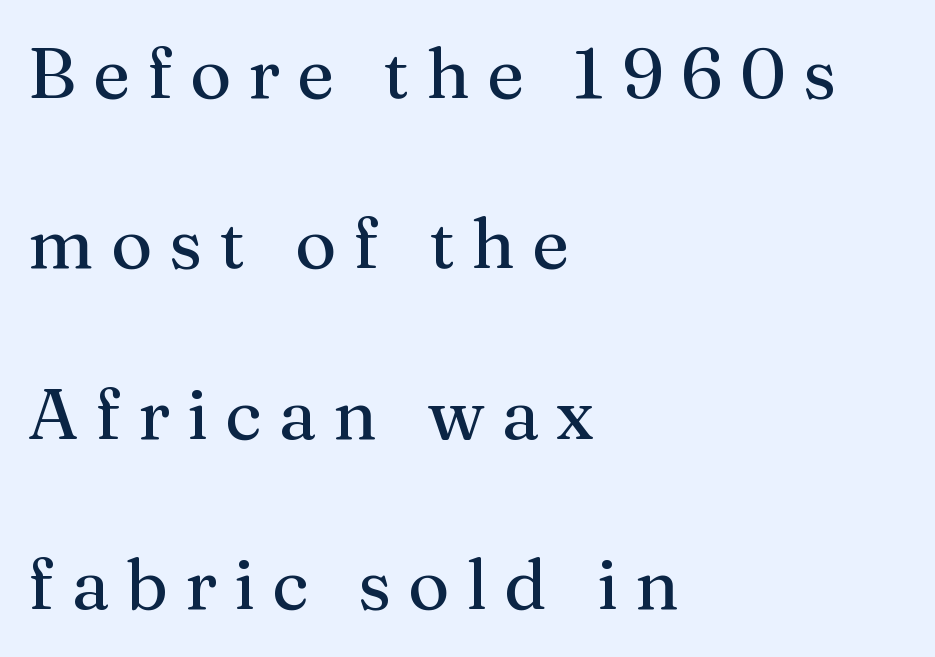
The image shows 71 px serif type, upright; set left-aligned, loose line spacing (2.4x), unusually wide letter spacing (+0.24 em), not underlined; medium stroke contrast and a medium x-height.
